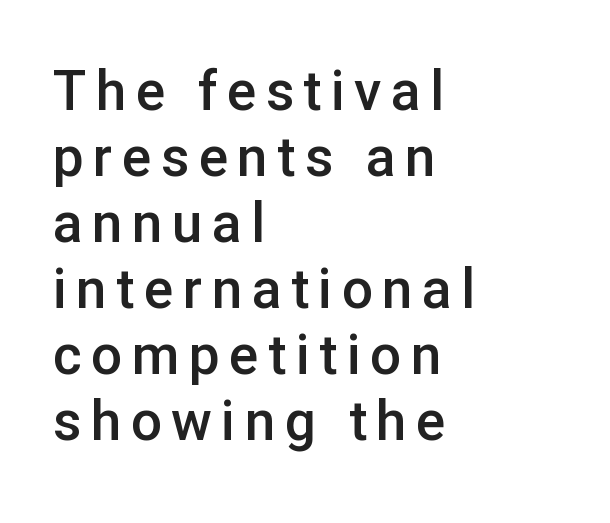
Check the space under the baseline: it is left empty. These lines are rendered in a variable-pitch font. Every stem runs plumb, perpendicular to the baseline. Regarding serifs, this sample does without them.
